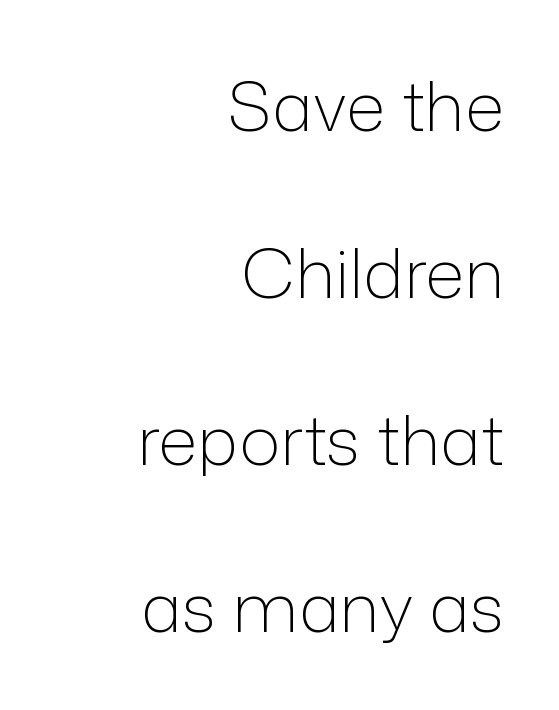
The image shows 69 px light sans-serif type, upright; set right-aligned, loose line spacing (2.42x), normal letter spacing, not underlined; low stroke contrast and a medium x-height.
